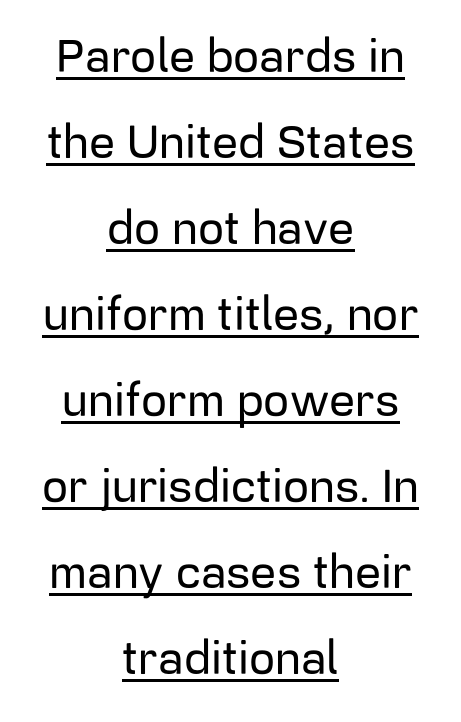
The passage shown has conventional tracking throughout. A centered setting, common on invitations and titles, is used for this passage. Character widths vary here, with narrow letters taking less room than wide ones. The lettering is marked with a stroke running underneath it. A typesetter would mark this as roman, not italic.
